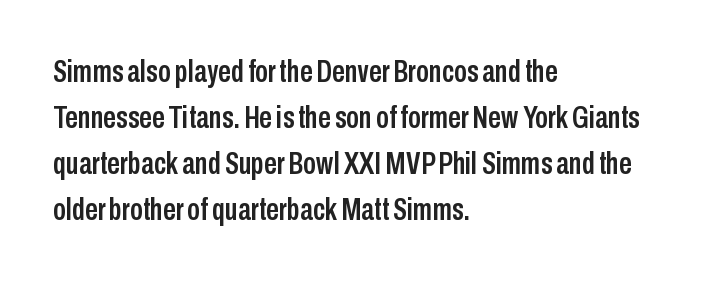
The image shows 32 px condensed sans-serif type, upright; set left-aligned, normal line spacing (1.44x), normal letter spacing, not underlined; low stroke contrast and a medium x-height.
